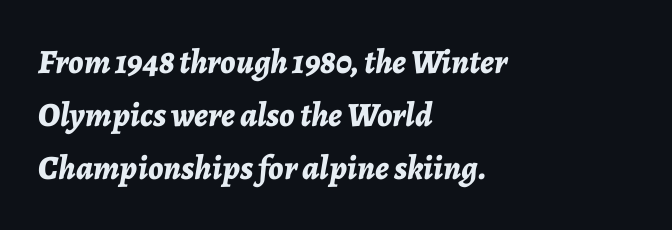
The line texture is even and compact thanks to regular tracking. You could not count columns in this text — the font is proportionally spaced. The passage shown is not underscored anywhere. It's the slanting kind of type. Weight: bold. Every row of glyphs begins at an identical x-position on the left.
